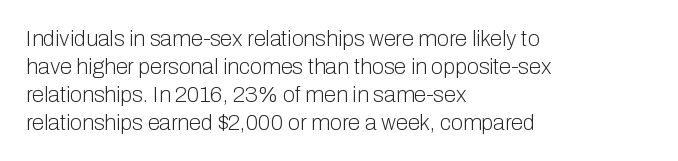
No extra ink here — the face is not bold. Students, observe: this is what conventionally led text looks like. Visually the block forms a straight wall on the left and a jagged coastline on the right. Clear beneath every line of the passage.
